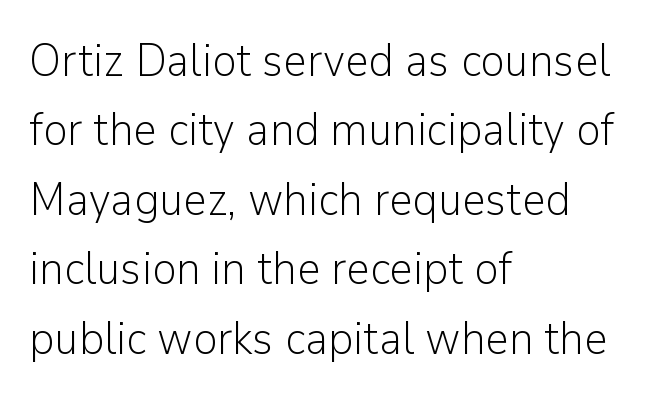
Q: Is the text bold? A: No.
Q: Is the text italic (slanted)? A: No, it is upright.
Q: Is the typeface a serif or a sans-serif typeface? A: Sans-serif.
Q: Is the text underlined? A: No.
Q: How is the paragraph aligned? A: Left-aligned.
Q: Is the spacing between letters normal or unusually wide? A: Normal.
Q: Is the spacing between lines tight, normal or loose? A: Normal.
Q: Width (condensed, normal, or wide)? A: Normal.
Q: Stroke contrast? A: Low.
Q: x-height? A: Medium.
Q: Monospaced? A: No.
